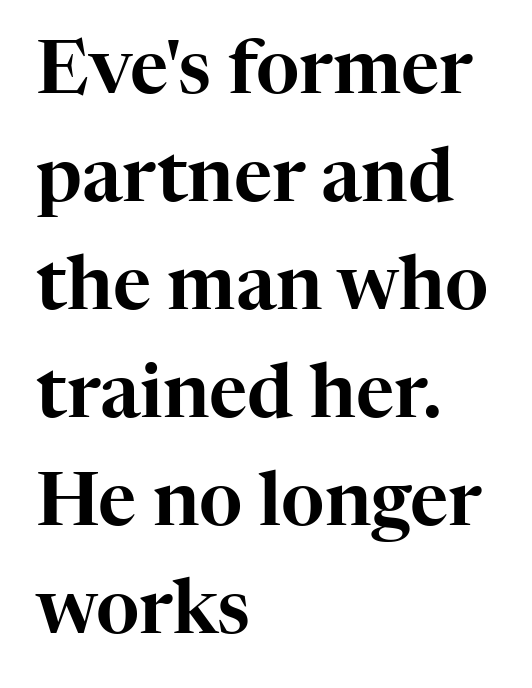
The image shows 74 px serif type, upright; set left-aligned, normal line spacing (1.46x), normal letter spacing, not underlined; high stroke contrast and a medium x-height.
